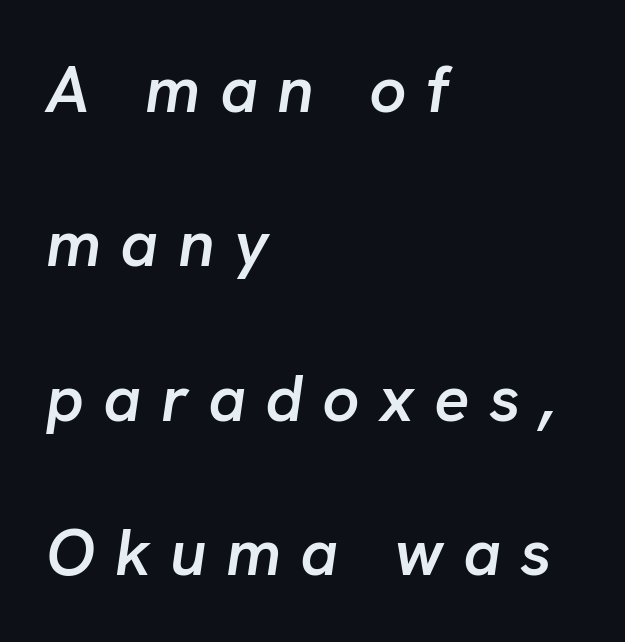
Q: Is the text bold? A: Semi-bold.
Q: Is the text italic (slanted)? A: Yes, it leans right by about 8 degrees.
Q: Is the text underlined? A: No.
Q: How is the paragraph aligned? A: Left-aligned.
Q: Is the spacing between letters normal or unusually wide? A: Unusually wide.
Q: Is the spacing between lines tight, normal or loose? A: Loose.
Q: Width (condensed, normal, or wide)? A: Normal.
Q: Stroke contrast? A: Low.
Q: x-height? A: Medium.
Q: Monospaced? A: No.
